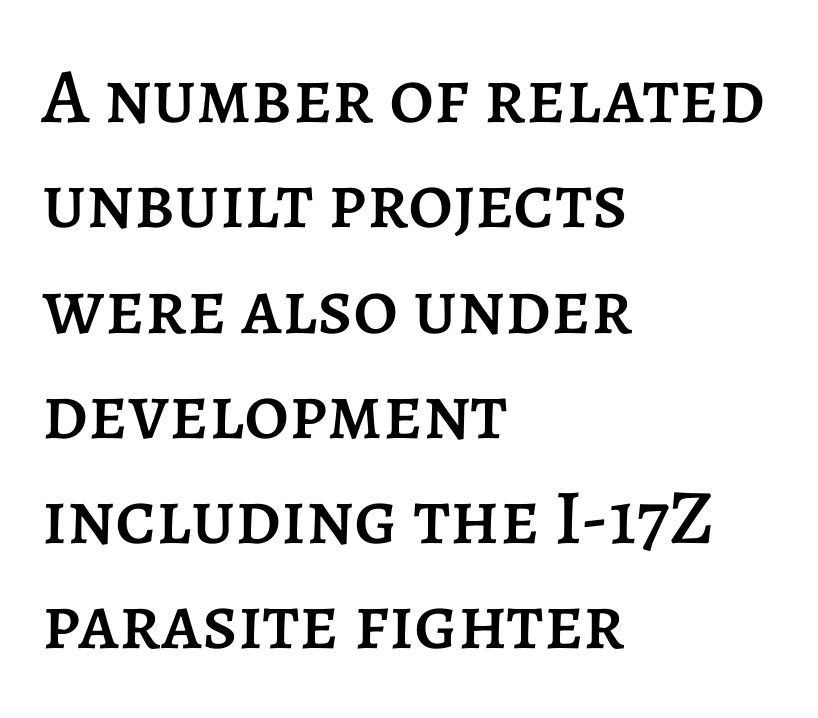
Q: Is the text italic (slanted)? A: No, it is upright.
Q: Is the text underlined? A: No.
Q: How is the paragraph aligned? A: Left-aligned.
Q: Is the spacing between letters normal or unusually wide? A: Normal.
Q: Is the spacing between lines tight, normal or loose? A: Normal.
Q: Width (condensed, normal, or wide)? A: Normal.
Q: Stroke contrast? A: Low.
Q: x-height? A: Large.
Q: Monospaced? A: No.
